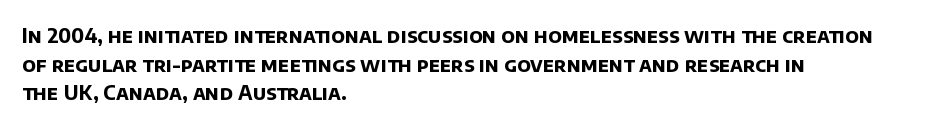
{"bold": "yes", "underline": "no", "align": "left", "line_spacing": "normal", "line_spacing_ratio": 1.43, "letter_spacing": "normal", "letter_spacing_em": 0.0, "glyph_px": 20}
